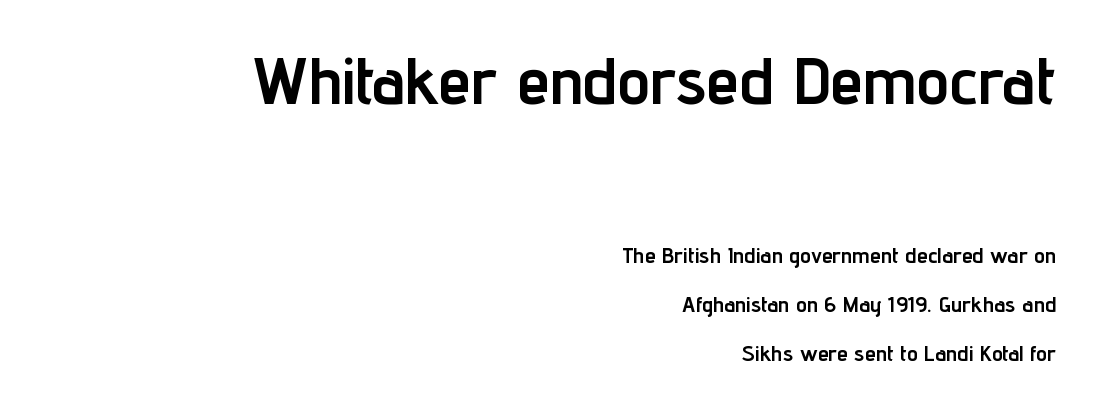
Q: Is the text bold? A: Yes.
Q: Is the text italic (slanted)? A: No, it is upright.
Q: Is the typeface a serif or a sans-serif typeface? A: Sans-serif.
Q: Is the text underlined? A: No.
Q: How is the paragraph aligned? A: Right-aligned.
Q: Is the spacing between letters normal or unusually wide? A: Normal.
Q: Is the spacing between lines tight, normal or loose? A: Loose.
Q: Which block of text is set in a larger size, the first (top) or the second (bottom)? A: The first (top) one.
Q: Width (condensed, normal, or wide)? A: Condensed.
Q: Stroke contrast? A: Low.
Q: x-height? A: Medium.
Q: Monospaced? A: No.
